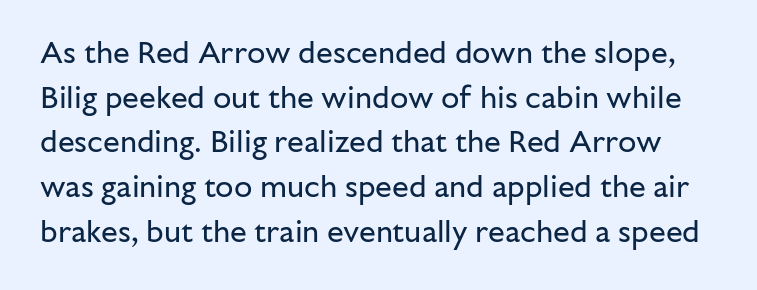
The passage shown has conventional tracking throughout. The face looks like a standard text weight, possibly lighter. One glance says typical: line gaps are just what's usual. When letters stand straight like this, we call the style roman or upright. I'd call this a sans setting — the letters go barefoot. Character widths vary here, with narrow letters taking less room than wide ones.
